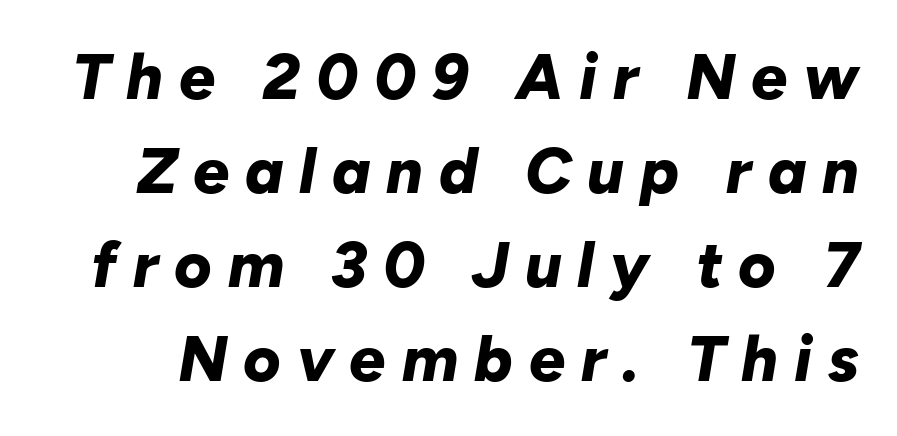
Q: Is the text bold? A: Yes.
Q: Is the text italic (slanted)? A: Yes, it leans right by about 10 degrees.
Q: Is the text underlined? A: No.
Q: Is the spacing between letters normal or unusually wide? A: Unusually wide.
Q: Is the spacing between lines tight, normal or loose? A: Normal.
Q: Width (condensed, normal, or wide)? A: Normal.
Q: Stroke contrast? A: Low.
Q: x-height? A: Medium.
Q: Monospaced? A: No.
